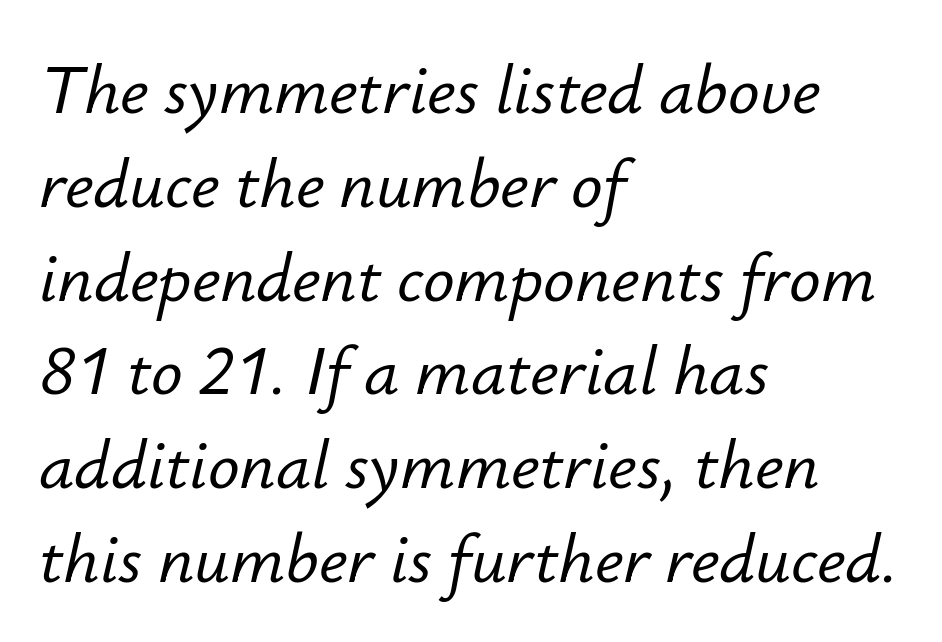
{"italic": "yes", "lean": "right", "slant_degrees": 12, "width": "normal", "stroke_contrast": "low", "x_height": "small", "monospaced": "no", "underline": "no", "align": "left", "line_spacing": "normal", "line_spacing_ratio": 1.34, "letter_spacing": "normal", "letter_spacing_em": 0.0, "glyph_px": 70}
